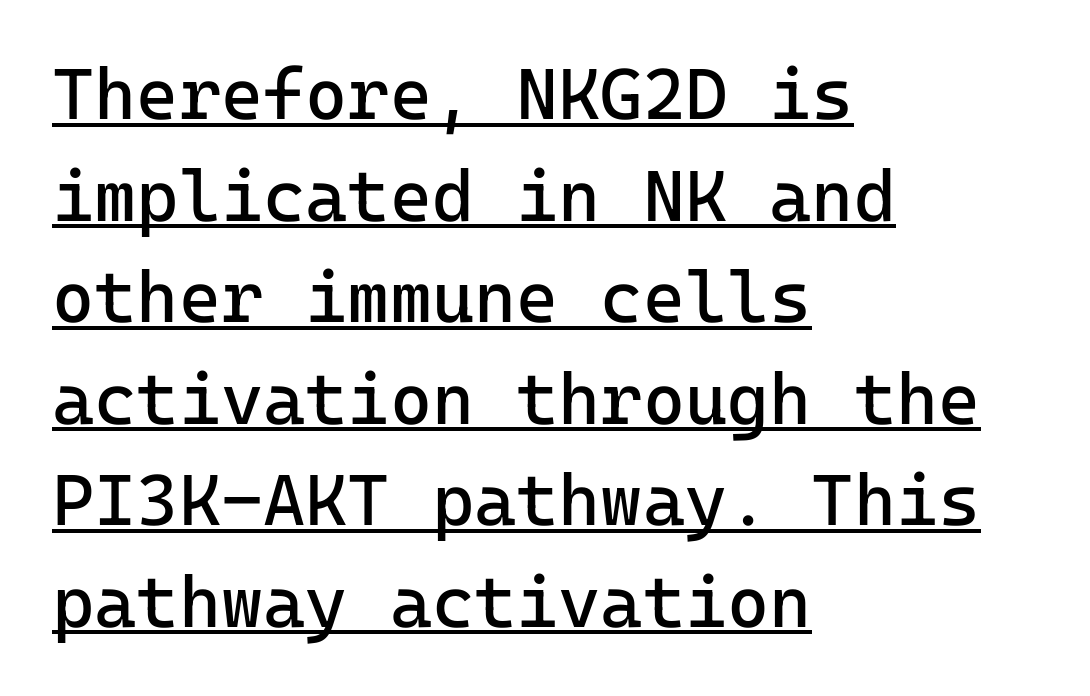
{"serif": "no", "italic": "no", "bold": "no", "weight": "regular", "width": "normal", "stroke_contrast": "low", "x_height": "medium", "monospaced": "yes", "underline": "yes", "align": "left", "line_spacing": "normal", "line_spacing_ratio": 1.41, "letter_spacing": "normal", "letter_spacing_em": 0.0, "glyph_px": 72}
